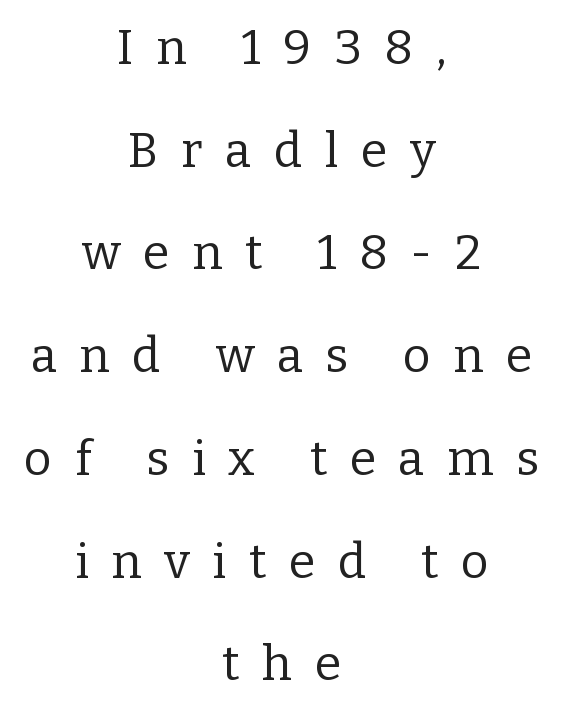
The type family on display is of the serif kind. Every stem runs plumb, perpendicular to the baseline. Students, note that the glyphs here are deliberately spaced far apart. The passage shown is not bold in any degree. Think of a printed novel: that variable character pitch is what you see here.
